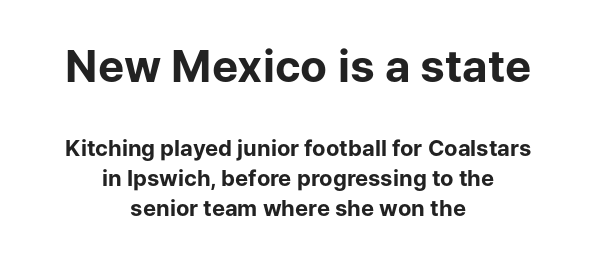
{"serif": "no", "italic": "no", "bold": "yes", "weight": "bold", "width": "normal", "stroke_contrast": "low", "x_height": "medium", "monospaced": "no", "underline": "no", "align": "center", "line_spacing": "normal", "line_spacing_ratio": 1.36, "letter_spacing": "normal", "letter_spacing_em": 0.0, "larger_block": "first", "size_ratio": 2.0, "glyph_px": 44}
